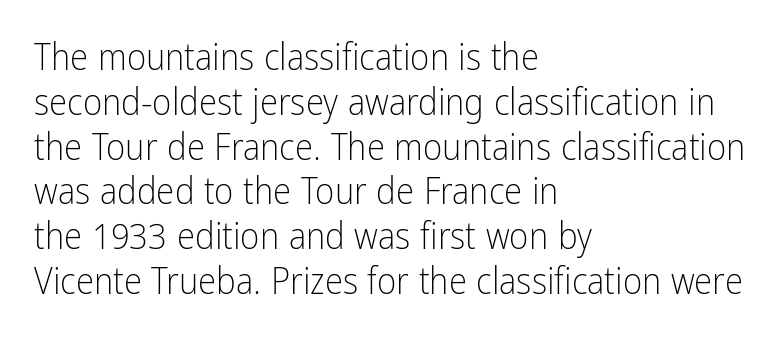
Q: Is the text bold? A: No.
Q: Is the text italic (slanted)? A: No, it is upright.
Q: Is the typeface a serif or a sans-serif typeface? A: Sans-serif.
Q: Is the text underlined? A: No.
Q: How is the paragraph aligned? A: Left-aligned.
Q: Is the spacing between letters normal or unusually wide? A: Normal.
Q: Width (condensed, normal, or wide)? A: Condensed.
Q: Stroke contrast? A: Low.
Q: x-height? A: Medium.
Q: Monospaced? A: No.
